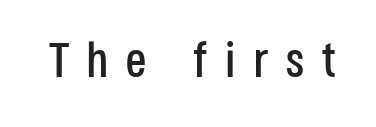
Spacing verdict: proportional, widths tailored to each character. Examine the stroke ends and you'll find no serifs. Posture: straight, roman, zero tilt. Has an underline been added? It has not.
